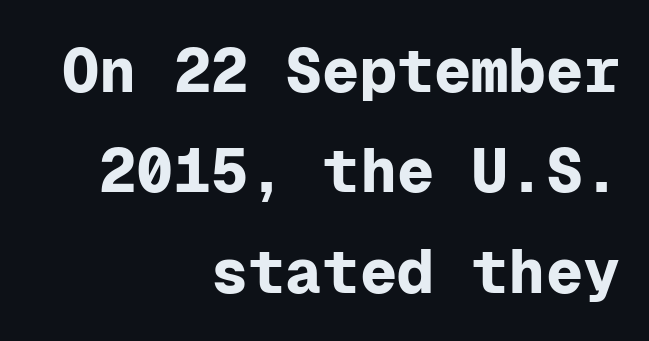
{"serif": "no", "italic": "no", "bold": "yes", "weight": "bold", "width": "normal", "stroke_contrast": "low", "x_height": "medium", "monospaced": "yes", "underline": "no", "align": "right", "line_spacing": "normal", "line_spacing_ratio": 1.62, "letter_spacing": "normal", "letter_spacing_em": 0.0, "glyph_px": 62}
